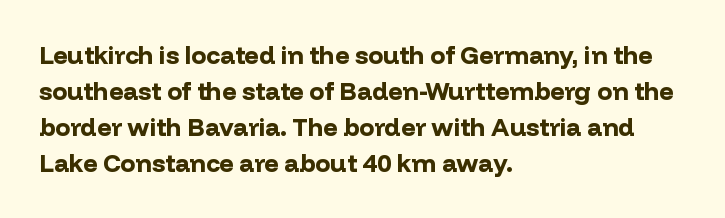
Q: Is the text bold? A: Yes.
Q: Is the text italic (slanted)? A: No, it is upright.
Q: Is the text underlined? A: No.
Q: How is the paragraph aligned? A: Left-aligned.
Q: Is the spacing between letters normal or unusually wide? A: Normal.
Q: Is the spacing between lines tight, normal or loose? A: Normal.
